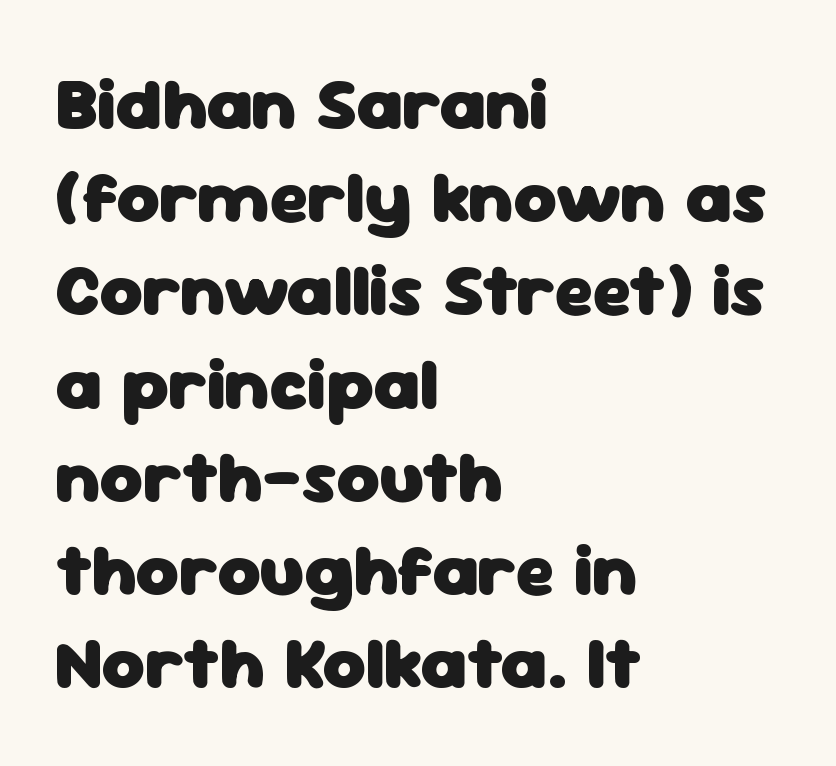
{"serif": "no", "italic": "no", "bold": "yes", "weight": "heavy", "width": "normal", "stroke_contrast": "low", "x_height": "medium", "monospaced": "no", "underline": "no", "align": "left", "line_spacing": "normal", "line_spacing_ratio": 1.26, "letter_spacing": "normal", "letter_spacing_em": 0.0, "glyph_px": 74}
